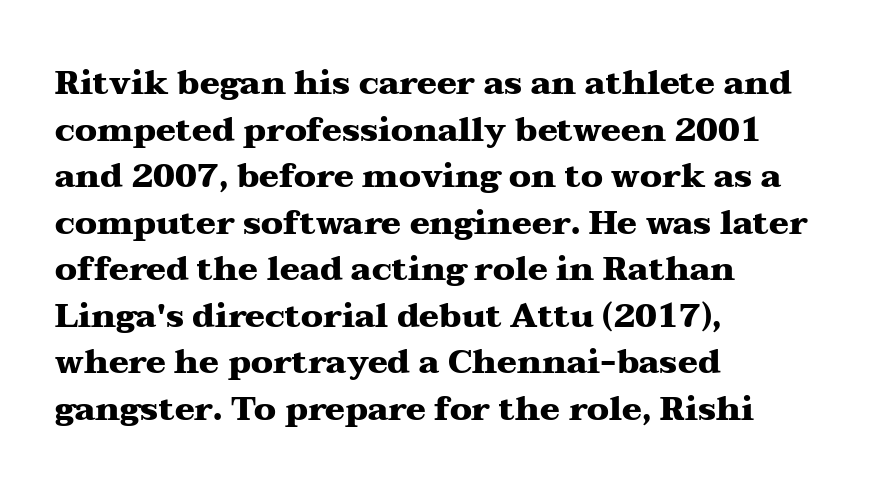
The image shows 33 px heavy, wide serif type, upright; set left-aligned, normal line spacing (1.41x), normal letter spacing, not underlined; medium stroke contrast and a medium x-height.
